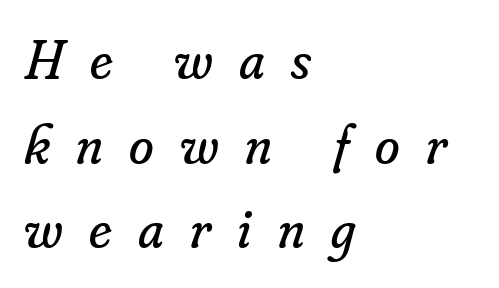
{"serif": "yes", "italic": "yes", "lean": "right", "slant_degrees": 16, "bold": "no", "weight": "regular", "width": "normal", "stroke_contrast": "low", "x_height": "small", "monospaced": "no", "underline": "no", "align": "left", "line_spacing": "normal", "line_spacing_ratio": 1.51, "letter_spacing": "wide", "letter_spacing_em": 0.47, "glyph_px": 56}
